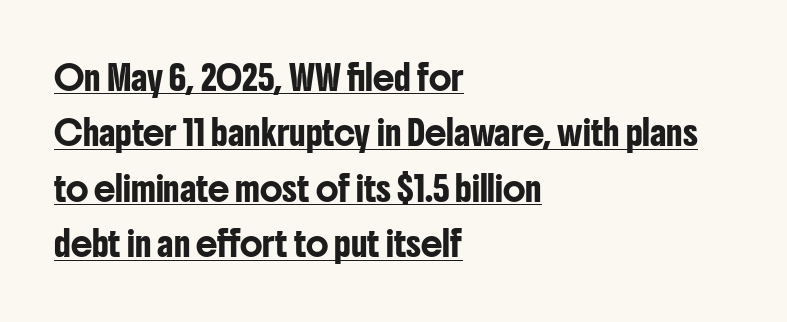
The image shows 24 px text type, upright; set left-aligned, loose line spacing (2.31x), normal letter spacing, underlined.
